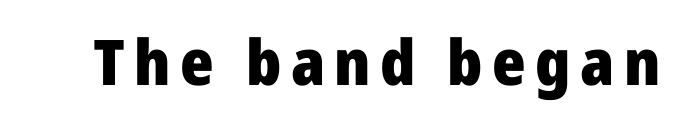
{"serif": "no", "italic": "no", "bold": "yes", "weight": "heavy", "width": "normal", "stroke_contrast": "low", "x_height": "medium", "monospaced": "no", "underline": "no", "glyph_px": 63}
